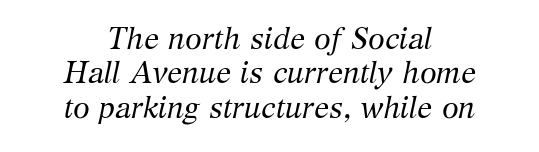
{"serif": "yes", "italic": "yes", "lean": "right", "slant_degrees": 12, "bold": "no", "weight": "regular", "width": "normal", "stroke_contrast": "medium", "x_height": "medium", "monospaced": "no", "underline": "no", "align": "center", "line_spacing": "tight", "line_spacing_ratio": 1.15, "letter_spacing": "normal", "letter_spacing_em": 0.0, "glyph_px": 30}
